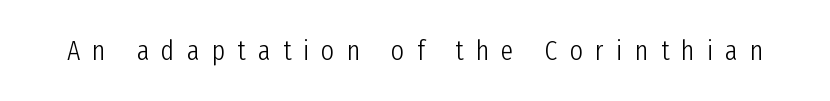
Q: Is the text bold? A: No.
Q: Is the text italic (slanted)? A: No, it is upright.
Q: Is the typeface a serif or a sans-serif typeface? A: Sans-serif.
Q: Is the text underlined? A: No.
Q: Is the spacing between letters normal or unusually wide? A: Unusually wide.
Q: Width (condensed, normal, or wide)? A: Condensed.
Q: Stroke contrast? A: Low.
Q: x-height? A: Medium.
Q: Monospaced? A: No.
